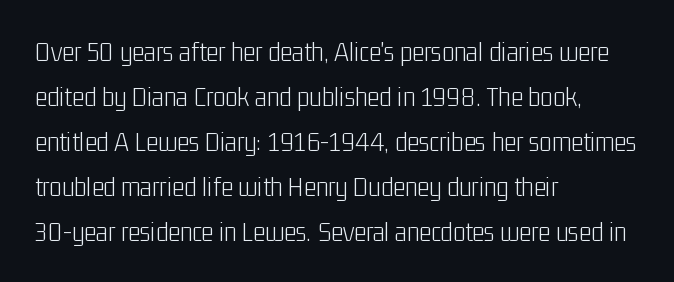
The image shows 29 px light, condensed sans-serif type, upright; set left-aligned, normal line spacing (1.55x), normal letter spacing, not underlined; low stroke contrast and a medium x-height.
